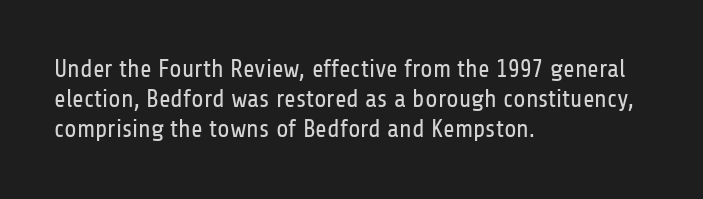
Q: Is the text bold? A: No.
Q: Is the text italic (slanted)? A: No, it is upright.
Q: Is the text underlined? A: No.
Q: How is the paragraph aligned? A: Left-aligned.
Q: Is the spacing between letters normal or unusually wide? A: Normal.
